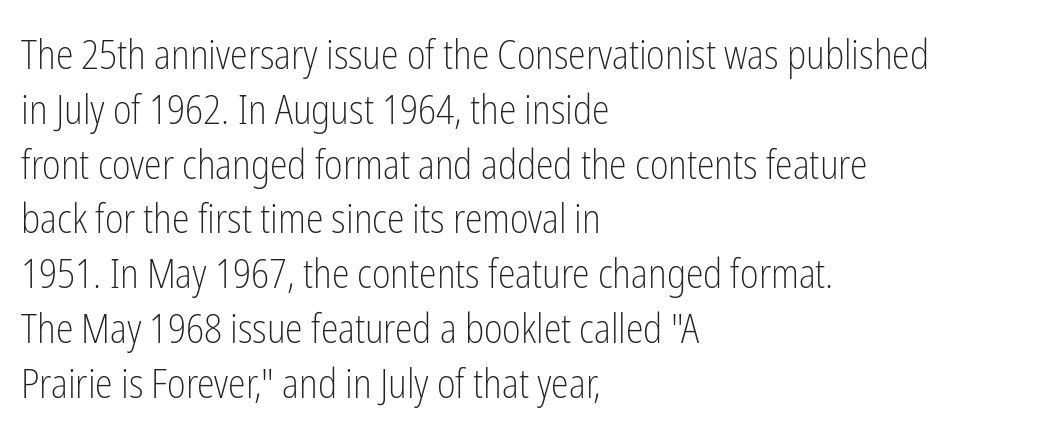
{"serif": "no", "italic": "no", "bold": "no", "weight": "light", "width": "condensed", "stroke_contrast": "low", "x_height": "medium", "monospaced": "no", "underline": "no", "align": "left", "line_spacing": "normal", "line_spacing_ratio": 1.37, "letter_spacing": "normal", "letter_spacing_em": 0.0, "glyph_px": 40}
